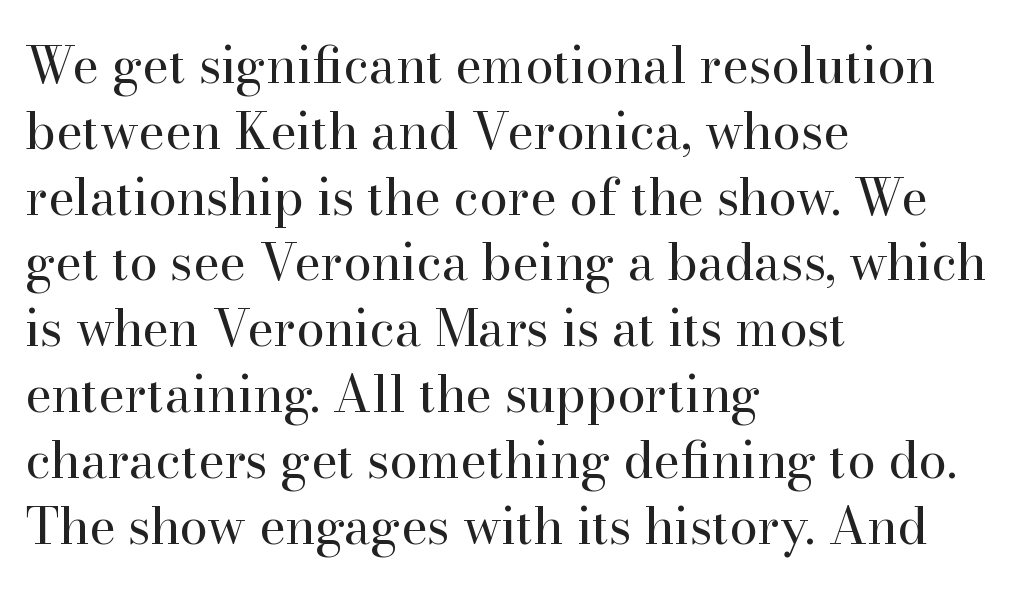
The image shows 51 px regular-weight serif type, upright; set left-aligned, normal line spacing (1.29x), normal letter spacing, not underlined; high stroke contrast and a small x-height.
